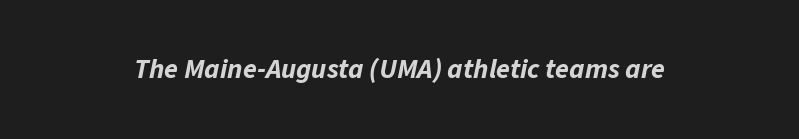
These words are printed bold, with thick strokes throughout. The passage shown has conventional tracking throughout. The strip under each line holds only bare page. Varying glyph widths throughout — classic text-font behaviour.
